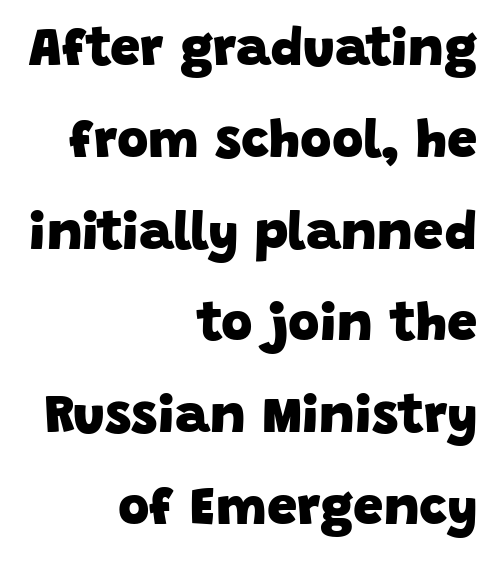
The image shows 54 px heavy sans-serif type; set right-aligned, normal line spacing (1.7x), normal letter spacing, not underlined; low stroke contrast and a large x-height.
